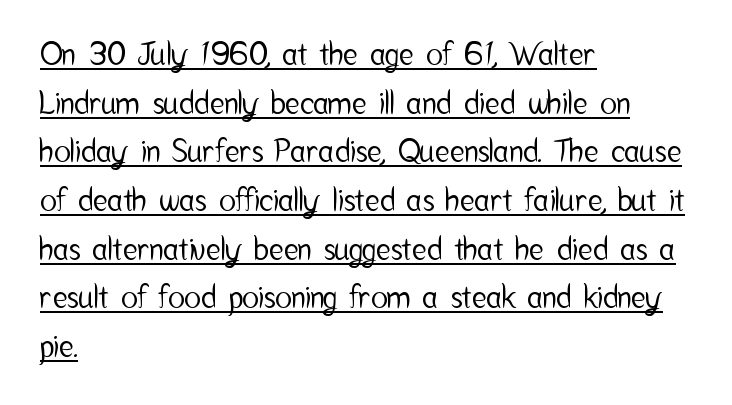
Q: Is the text italic (slanted)? A: No, it is upright.
Q: Is the typeface a serif or a sans-serif typeface? A: Sans-serif.
Q: Is the text underlined? A: Yes.
Q: How is the paragraph aligned? A: Left-aligned.
Q: Is the spacing between letters normal or unusually wide? A: Normal.
Q: Is the spacing between lines tight, normal or loose? A: Normal.
Q: Width (condensed, normal, or wide)? A: Condensed.
Q: Stroke contrast? A: Low.
Q: x-height? A: Medium.
Q: Monospaced? A: No.
